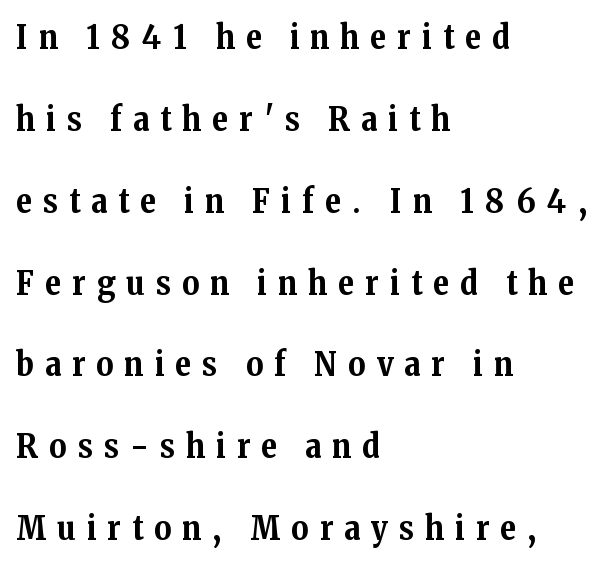
Check under the words: just untouched page. Interline gaps are noticeably wide in this sample. Characters remain perfectly vertical along every line. The horizontal fit of the characters is loose and conspicuously gappy. Check where the strokes stop: tiny serifs finish them off.
